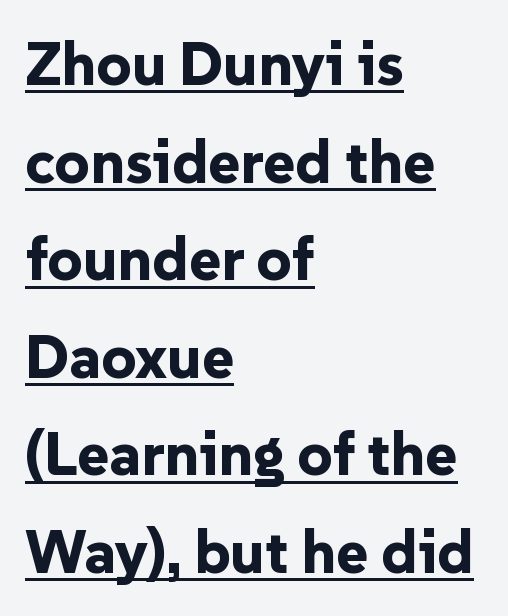
A typesetter would call this proportional, since set widths differ per character. Horizontal bands of white between lines are of average thickness. These lines stack with their left ends in a neat column. Like a heading marked for emphasis, these lines bear an underscore. The letters stand straight up with perfectly vertical stems.
